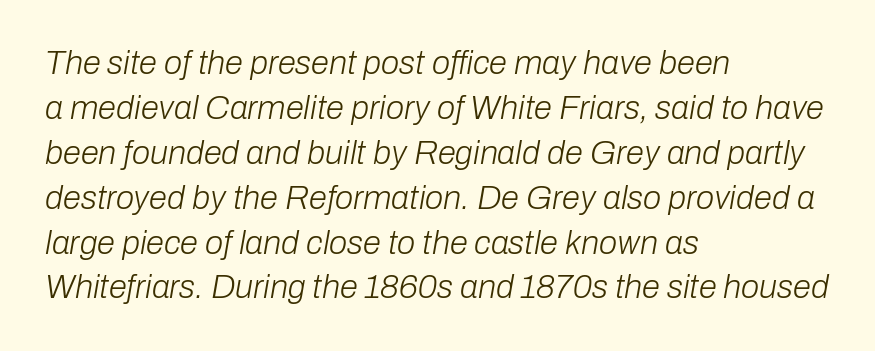
{"italic": "yes", "lean": "right", "slant_degrees": 10, "bold": "no", "weight": "light", "width": "normal", "stroke_contrast": "low", "x_height": "medium", "monospaced": "no", "underline": "no", "align": "left", "line_spacing": "normal", "line_spacing_ratio": 1.36, "letter_spacing": "normal", "letter_spacing_em": 0.0, "glyph_px": 33}
